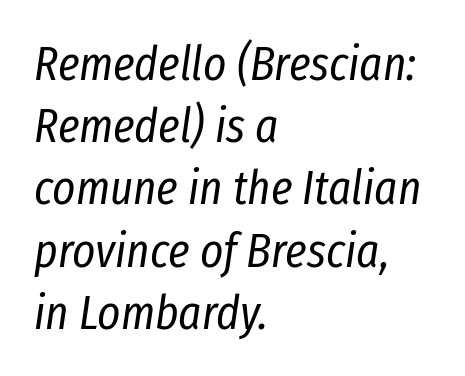
The leading is moderate, giving the passage an even texture. The characters are drawn with everyday or finer stroke widths. Notice how the stems are inclined rather than vertical — that's the hallmark of italics. The face used here is proportionally spaced, like ordinary book or web type. Nobody touched the tracking dial on this one.
